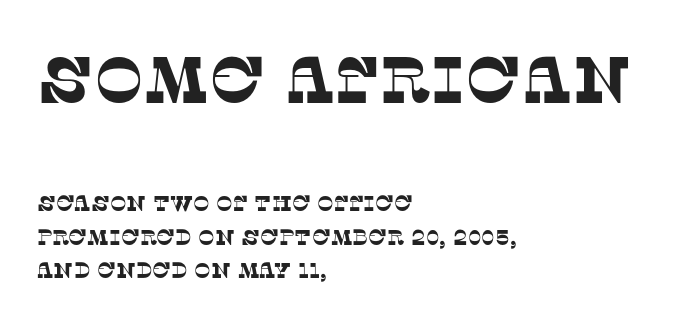
The emphasis by scale lands on block number one, above. The letters advance in unequal steps, a hallmark of proportional type. Check under the words: just untouched page. Each line starts at the same left margin while the right side varies.
